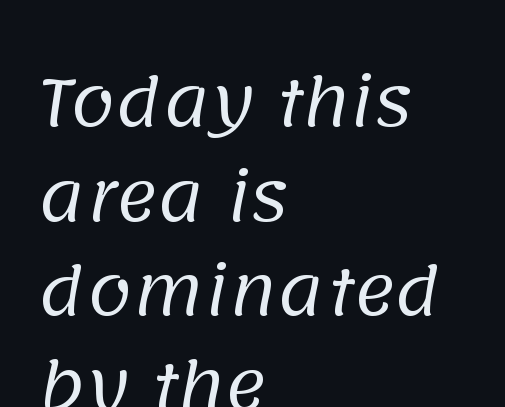
Q: Is the text bold? A: No.
Q: Is the typeface a serif or a sans-serif typeface? A: Sans-serif.
Q: Is the text underlined? A: No.
Q: How is the paragraph aligned? A: Left-aligned.
Q: Is the spacing between letters normal or unusually wide? A: Normal.
Q: Is the spacing between lines tight, normal or loose? A: Normal.
Q: Width (condensed, normal, or wide)? A: Normal.
Q: Stroke contrast? A: Low.
Q: x-height? A: Large.
Q: Monospaced? A: No.
